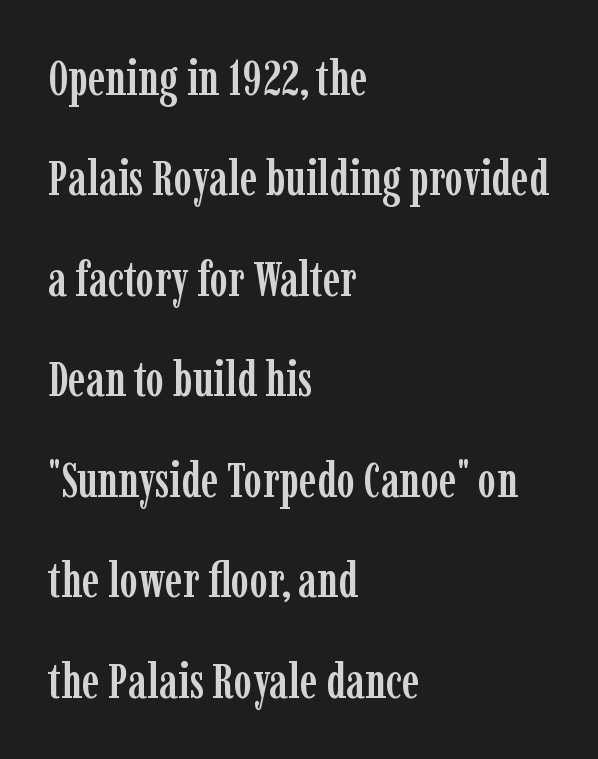
The specimen omits any rule beneath the text block's lines. Vertically, the passage feels expansive, rows floating well apart. The font's upright variant was chosen for this text. Does the copy run flush right? No — it runs flush left. Little horizontal feet cap the strokes, marking this as serif type. Spacing between characters is what you'd get straight out of the box.
